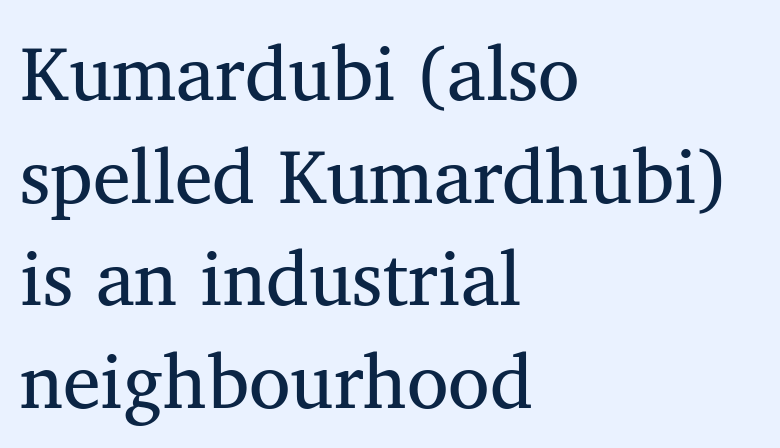
The image shows 76 px serif type; set left-aligned, normal line spacing (1.35x), normal letter spacing, not underlined; medium stroke contrast and a medium x-height.
